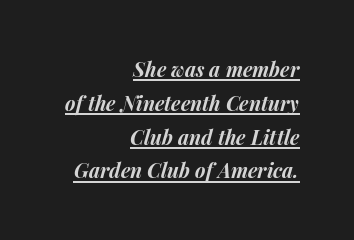
Q: Is the text bold? A: Yes.
Q: Is the text italic (slanted)? A: Yes, it leans right by about 15 degrees.
Q: Is the text underlined? A: Yes.
Q: How is the paragraph aligned? A: Right-aligned.
Q: Is the spacing between letters normal or unusually wide? A: Normal.
Q: Is the spacing between lines tight, normal or loose? A: Normal.
